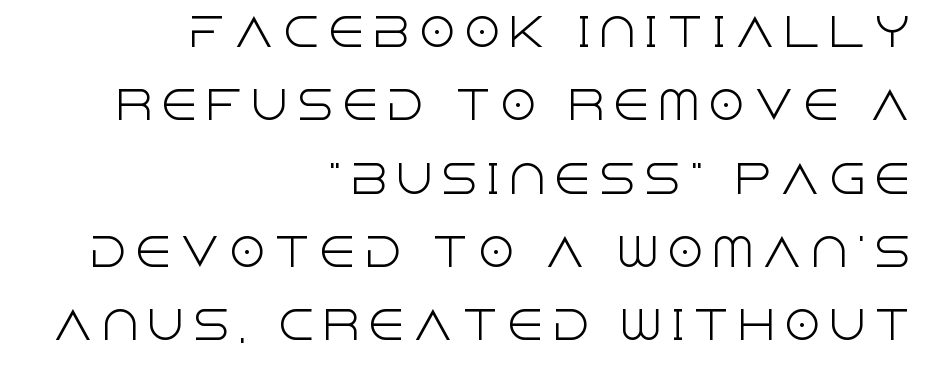
{"serif": "no", "italic": "no", "bold": "no", "weight": "light", "width": "normal", "x_height": "large", "monospaced": "no", "underline": "no", "align": "right", "line_spacing": "loose", "line_spacing_ratio": 1.93, "glyph_px": 38}
